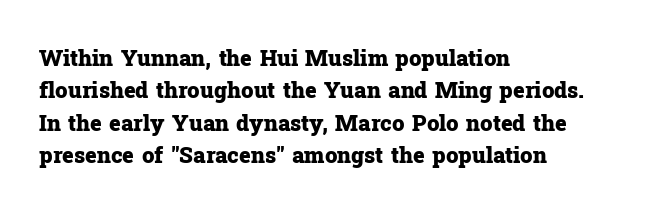
The image shows 22 px bold type, upright; set left-aligned, normal line spacing (1.47x), normal letter spacing, not underlined.
